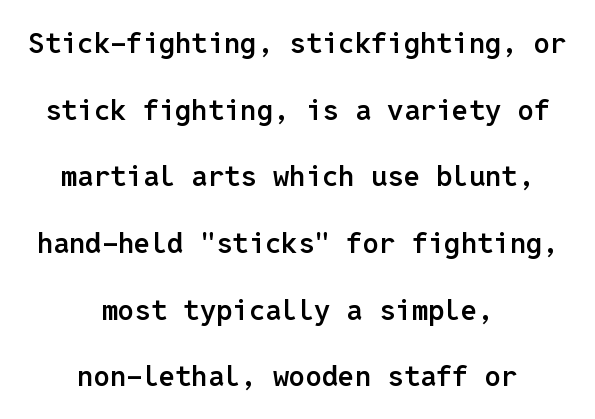
The letters march in equal steps, a hallmark of fixed-pitch type. The baseline area is clear. Caption: semibold face, moderately heavy strokes. Summary of vertical rhythm: relaxed, with wide interline spacing. These lines are centered, leaving both edges ragged.
